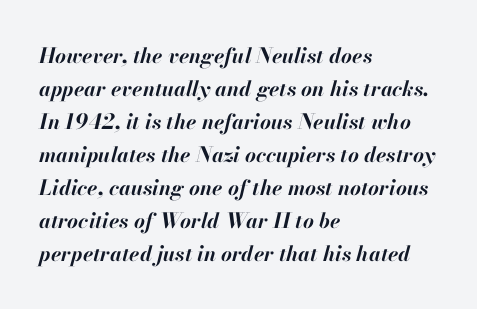
{"italic": "yes", "lean": "right", "slant_degrees": 13, "bold": "yes", "underline": "no", "align": "left", "line_spacing": "normal", "line_spacing_ratio": 1.57, "letter_spacing": "normal", "letter_spacing_em": 0.0, "glyph_px": 21}
